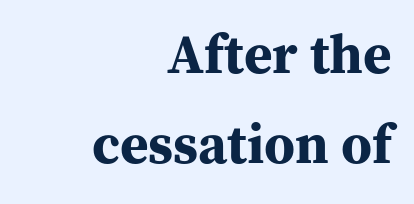
{"serif": "yes", "italic": "no", "bold": "yes", "weight": "bold", "width": "normal", "stroke_contrast": "medium", "x_height": "medium", "monospaced": "no", "underline": "no", "align": "right", "line_spacing": "normal", "line_spacing_ratio": 1.63, "letter_spacing": "normal", "letter_spacing_em": 0.0, "glyph_px": 55}
